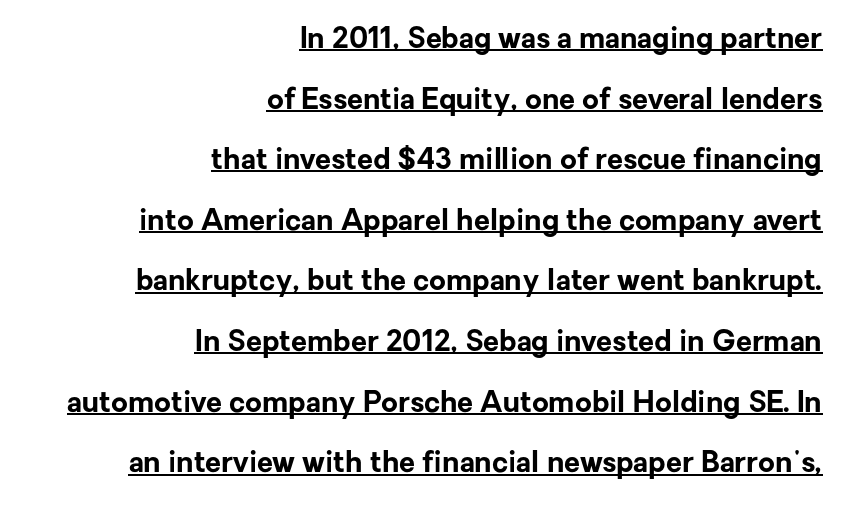
Q: Is the text bold? A: Yes.
Q: Is the text italic (slanted)? A: No, it is upright.
Q: Is the typeface a serif or a sans-serif typeface? A: Sans-serif.
Q: Is the text underlined? A: Yes.
Q: How is the paragraph aligned? A: Right-aligned.
Q: Is the spacing between letters normal or unusually wide? A: Normal.
Q: Is the spacing between lines tight, normal or loose? A: Loose.
Q: Width (condensed, normal, or wide)? A: Normal.
Q: Stroke contrast? A: Low.
Q: x-height? A: Medium.
Q: Monospaced? A: No.
